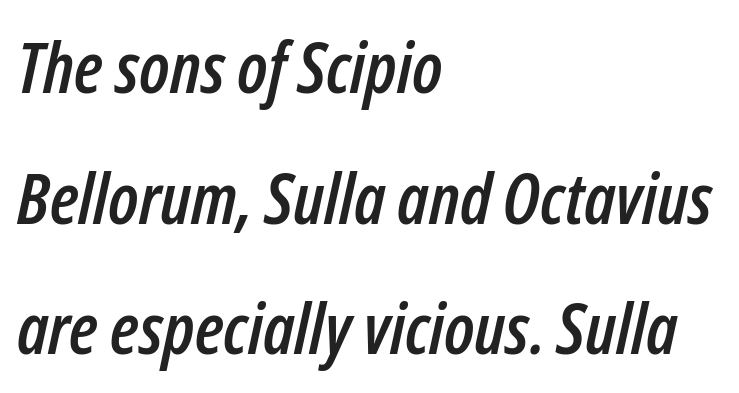
The image shows 71 px condensed type, italic (leaning right); set left-aligned, line spacing 1.84x, normal letter spacing, not underlined; low stroke contrast and a medium x-height.
